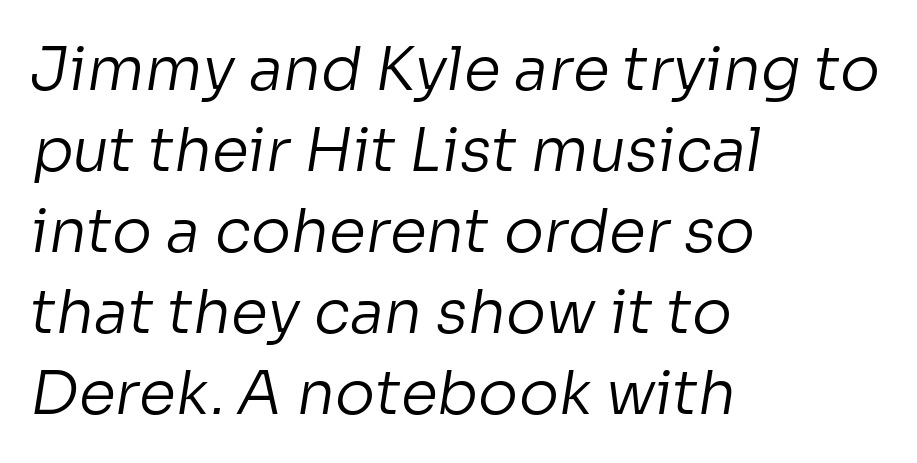
Q: Is the text bold? A: No.
Q: Is the typeface a serif or a sans-serif typeface? A: Sans-serif.
Q: Is the text underlined? A: No.
Q: How is the paragraph aligned? A: Left-aligned.
Q: Is the spacing between letters normal or unusually wide? A: Normal.
Q: Is the spacing between lines tight, normal or loose? A: Normal.
Q: Width (condensed, normal, or wide)? A: Normal.
Q: Stroke contrast? A: Low.
Q: x-height? A: Medium.
Q: Monospaced? A: No.
